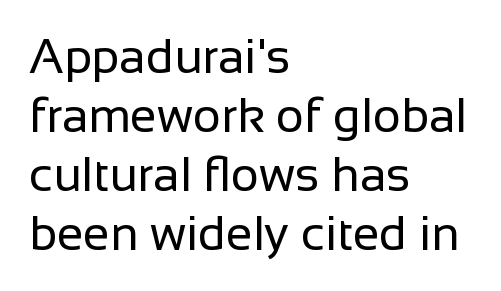
Q: Is the text bold? A: No.
Q: Is the text italic (slanted)? A: No, it is upright.
Q: Is the typeface a serif or a sans-serif typeface? A: Sans-serif.
Q: Is the text underlined? A: No.
Q: How is the paragraph aligned? A: Left-aligned.
Q: Is the spacing between letters normal or unusually wide? A: Normal.
Q: Width (condensed, normal, or wide)? A: Normal.
Q: Stroke contrast? A: Low.
Q: x-height? A: Medium.
Q: Monospaced? A: No.
